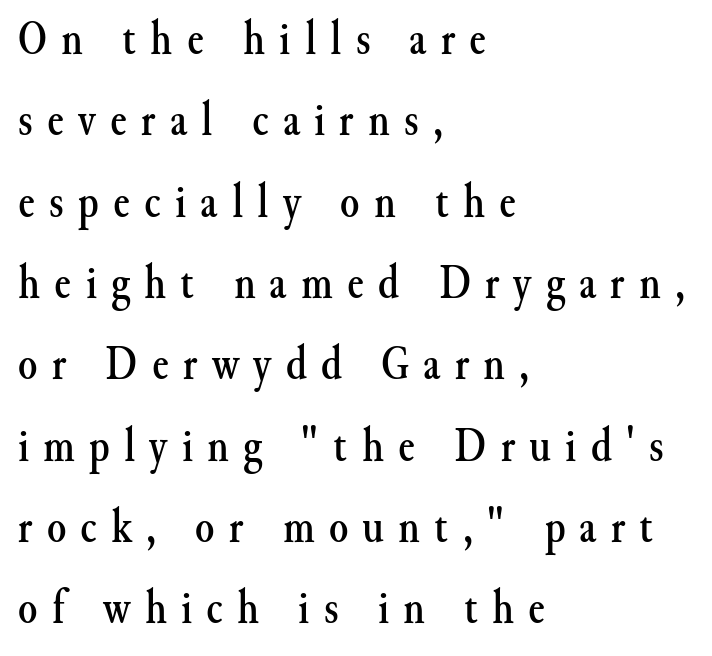
The passage shown is typeset with a serif family. The passage shown is typed in a proportional face where columns would drift. The typography opts for an upright posture over an oblique one. No word sits above an underline.
